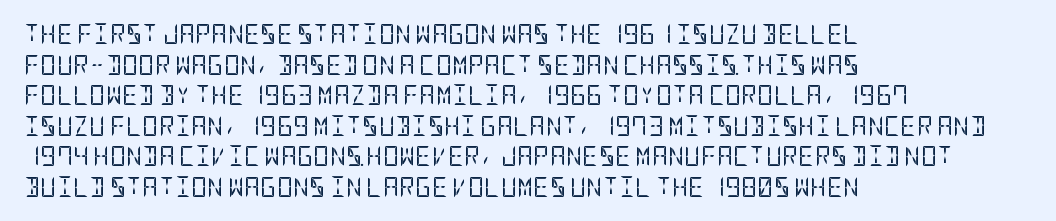
Q: Is the text bold? A: No.
Q: Is the text italic (slanted)? A: No, it is upright.
Q: Is the text underlined? A: No.
Q: How is the paragraph aligned? A: Left-aligned.
Q: Is the spacing between letters normal or unusually wide? A: Normal.
Q: Is the spacing between lines tight, normal or loose? A: Normal.
